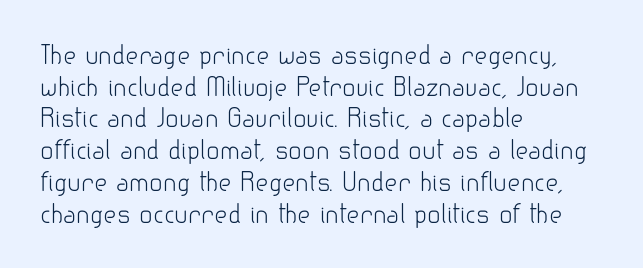
{"italic": "no", "bold": "no", "underline": "no", "align": "left", "line_spacing": "normal", "line_spacing_ratio": 1.27, "letter_spacing": "normal", "letter_spacing_em": 0.0, "glyph_px": 25}
